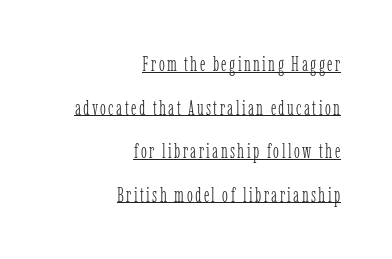
{"italic": "no", "bold": "no", "underline": "yes", "align": "right", "line_spacing": "loose", "line_spacing_ratio": 2.18, "glyph_px": 20}
